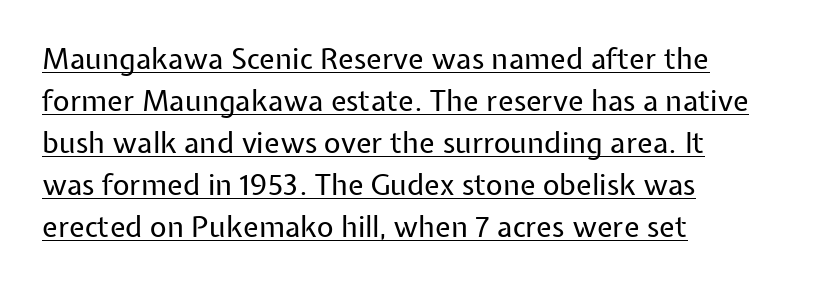
Q: Is the text bold? A: No.
Q: Is the text italic (slanted)? A: No, it is upright.
Q: Is the typeface a serif or a sans-serif typeface? A: Sans-serif.
Q: Is the text underlined? A: Yes.
Q: How is the paragraph aligned? A: Left-aligned.
Q: Is the spacing between letters normal or unusually wide? A: Normal.
Q: Is the spacing between lines tight, normal or loose? A: Normal.
Q: Width (condensed, normal, or wide)? A: Normal.
Q: Stroke contrast? A: Low.
Q: x-height? A: Medium.
Q: Monospaced? A: No.
